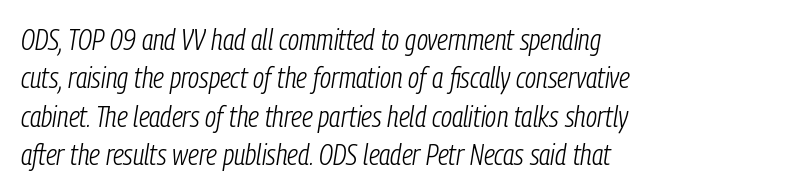
Q: Is the text bold? A: No.
Q: Is the text italic (slanted)? A: Yes, it leans right by about 9 degrees.
Q: Is the text underlined? A: No.
Q: How is the paragraph aligned? A: Left-aligned.
Q: Is the spacing between letters normal or unusually wide? A: Normal.
Q: Is the spacing between lines tight, normal or loose? A: Normal.
Q: Width (condensed, normal, or wide)? A: Condensed.
Q: Stroke contrast? A: Low.
Q: x-height? A: Medium.
Q: Monospaced? A: No.
